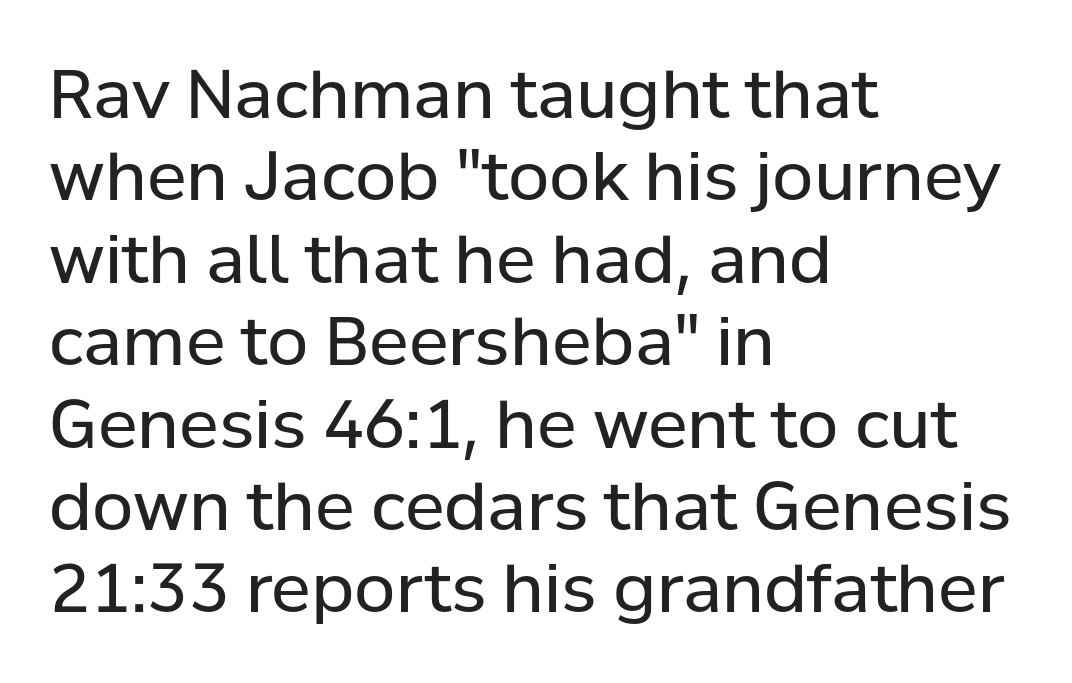
Left-aligned paragraph, ragged on the right. Check the space under the baseline: it is left empty. No feet cap the strokes, marking this as sans-serif type. Each letter keeps its own natural width here, so spacing adapts to shape.
